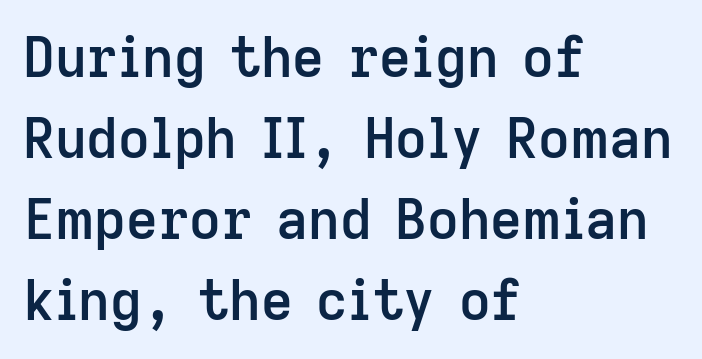
Q: Is the text bold? A: Semi-bold.
Q: Is the text italic (slanted)? A: No, it is upright.
Q: Is the typeface a serif or a sans-serif typeface? A: Sans-serif.
Q: Is the text underlined? A: No.
Q: How is the paragraph aligned? A: Left-aligned.
Q: Is the spacing between letters normal or unusually wide? A: Normal.
Q: Is the spacing between lines tight, normal or loose? A: Normal.
Q: Width (condensed, normal, or wide)? A: Normal.
Q: Stroke contrast? A: Low.
Q: x-height? A: Medium.
Q: Monospaced? A: No.
